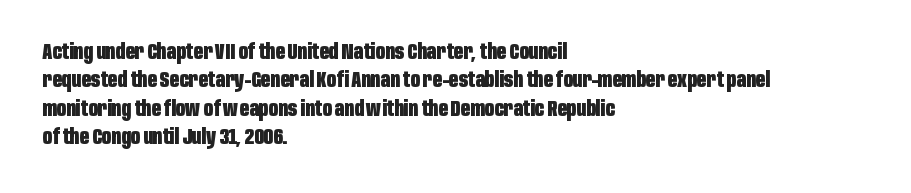
Q: Is the text bold? A: Yes.
Q: Is the text italic (slanted)? A: No, it is upright.
Q: Is the text underlined? A: No.
Q: How is the paragraph aligned? A: Left-aligned.
Q: Is the spacing between letters normal or unusually wide? A: Normal.
Q: Is the spacing between lines tight, normal or loose? A: Normal.
